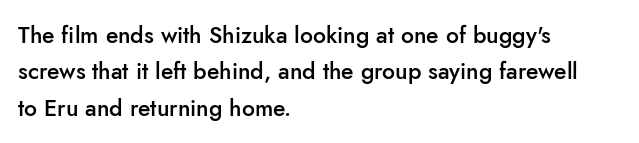
Q: Is the text bold? A: Semi-bold.
Q: Is the text italic (slanted)? A: No, it is upright.
Q: Is the text underlined? A: No.
Q: How is the paragraph aligned? A: Left-aligned.
Q: Is the spacing between letters normal or unusually wide? A: Normal.
Q: Is the spacing between lines tight, normal or loose? A: Normal.
